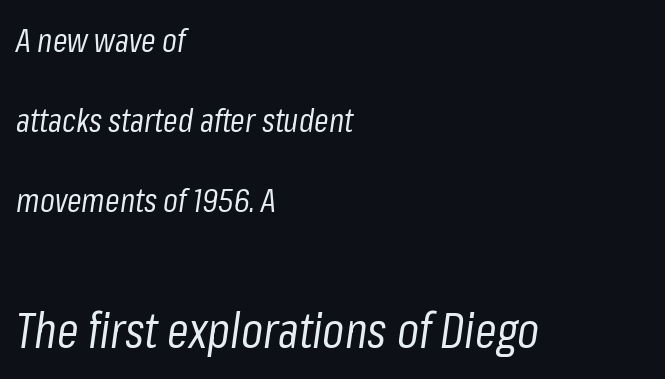
Plain, unruled lines of type. Spacing verdict: proportional, widths tailored to each character. The passage shown has conventional tracking throughout. Compared with typical paragraphs, the rows here are farther apart. Does the copy run flush right? No — it runs flush left.
